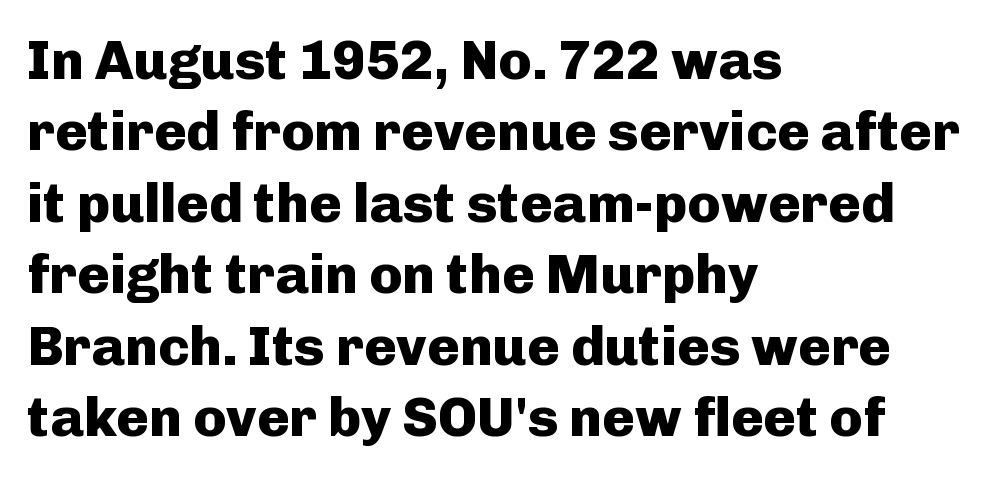
Q: Is the text bold? A: Yes.
Q: Is the text italic (slanted)? A: No, it is upright.
Q: Is the typeface a serif or a sans-serif typeface? A: Sans-serif.
Q: Is the text underlined? A: No.
Q: How is the paragraph aligned? A: Left-aligned.
Q: Is the spacing between letters normal or unusually wide? A: Normal.
Q: Is the spacing between lines tight, normal or loose? A: Normal.
Q: Width (condensed, normal, or wide)? A: Normal.
Q: Stroke contrast? A: Low.
Q: x-height? A: Medium.
Q: Monospaced? A: No.
